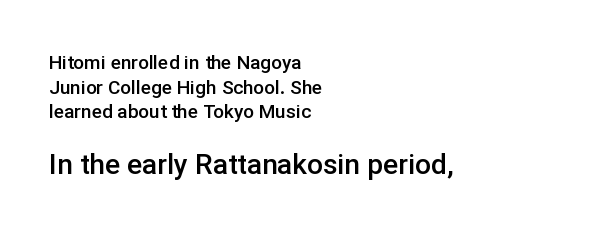
Q: Is the text bold? A: Semi-bold.
Q: Is the text italic (slanted)? A: No, it is upright.
Q: Is the typeface a serif or a sans-serif typeface? A: Sans-serif.
Q: Is the text underlined? A: No.
Q: How is the paragraph aligned? A: Left-aligned.
Q: Is the spacing between letters normal or unusually wide? A: Normal.
Q: Is the spacing between lines tight, normal or loose? A: Normal.
Q: Which block of text is set in a larger size, the first (top) or the second (bottom)? A: The second (bottom) one.
Q: Width (condensed, normal, or wide)? A: Normal.
Q: Stroke contrast? A: Low.
Q: x-height? A: Medium.
Q: Monospaced? A: No.
